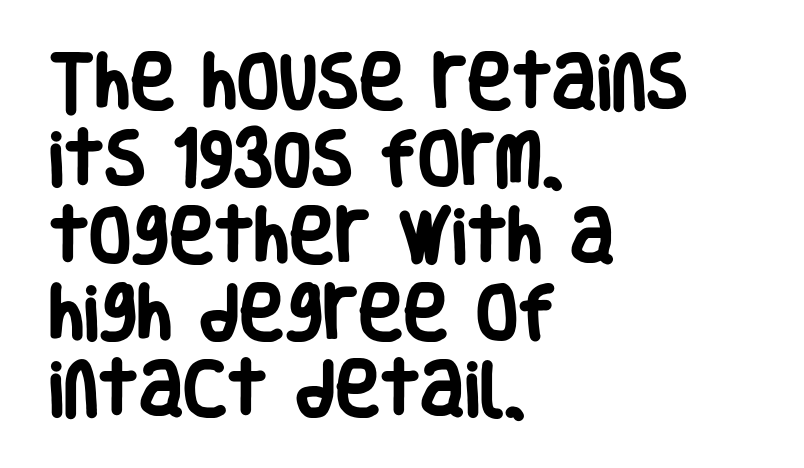
The image shows 61 px heavy, condensed sans-serif type, upright; set left-aligned, normal line spacing (1.26x), normal letter spacing, not underlined; low stroke contrast and a large x-height.
